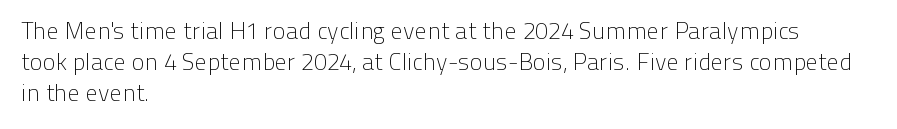
{"italic": "no", "bold": "no", "underline": "no", "align": "left", "line_spacing": "normal", "line_spacing_ratio": 1.3, "letter_spacing": "normal", "letter_spacing_em": 0.0, "glyph_px": 24}
